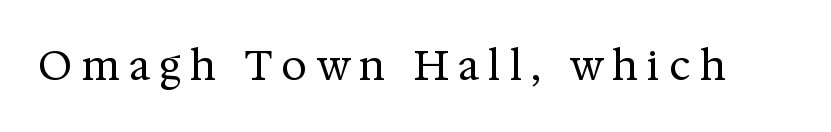
{"serif": "yes", "italic": "no", "bold": "no", "weight": "regular", "width": "normal", "stroke_contrast": "medium", "x_height": "medium", "monospaced": "no", "underline": "no", "letter_spacing": "wide", "letter_spacing_em": 0.22, "glyph_px": 41}
